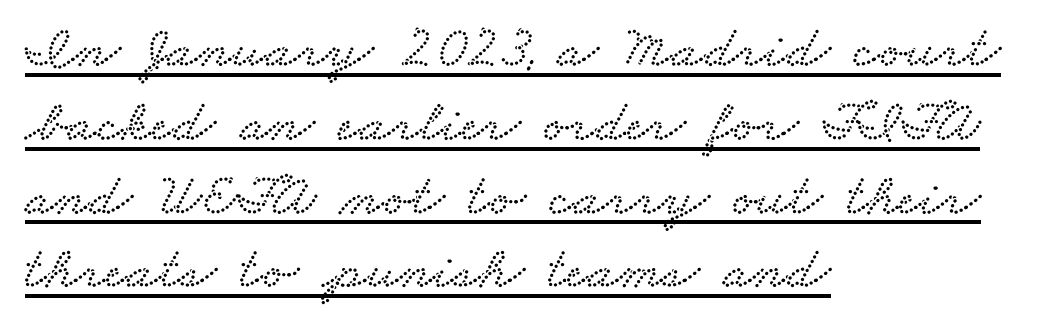
{"serif": "yes", "width": "wide", "stroke_contrast": "low", "x_height": "small", "monospaced": "no", "underline": "yes", "align": "left", "line_spacing_ratio": 1.23, "letter_spacing": "normal", "letter_spacing_em": 0.0, "glyph_px": 60}
